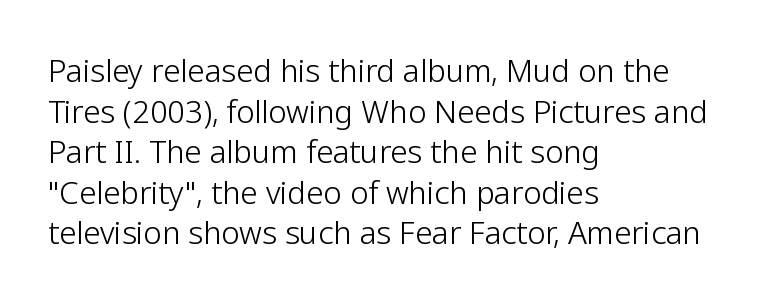
To sum up the face: it is a sans, with no serifs. Tracking value appears to be zero — textbook default spacing. Unbolded letterforms with no extra heft. Here the designer chose a conventional face with non-uniform glyph widths.
